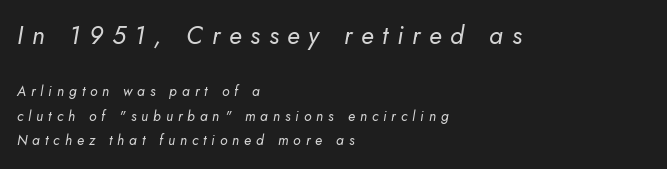
{"italic": "yes", "lean": "right", "slant_degrees": 5, "bold": "no", "underline": "no", "align": "left", "line_spacing_ratio": 1.76, "letter_spacing": "wide", "letter_spacing_em": 0.35, "larger_block": "first", "size_ratio": 1.79, "glyph_px": 25}
